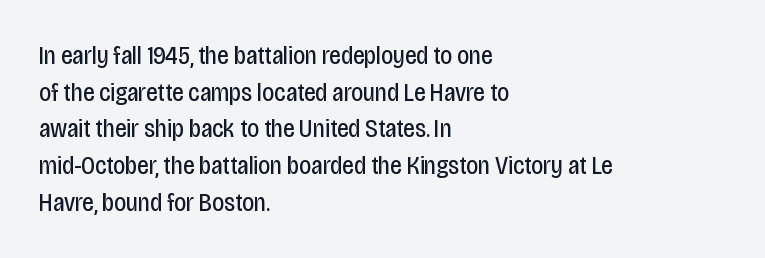
In CSS terms this would be text-align: left. The words here are not underlined. The font is comparable to plain body text, perhaps lighter. Every character sits straight up, as roman type does. The vertical gap from one line to the next is medium. Compared with typical body copy, the letter spacing here is the same.
